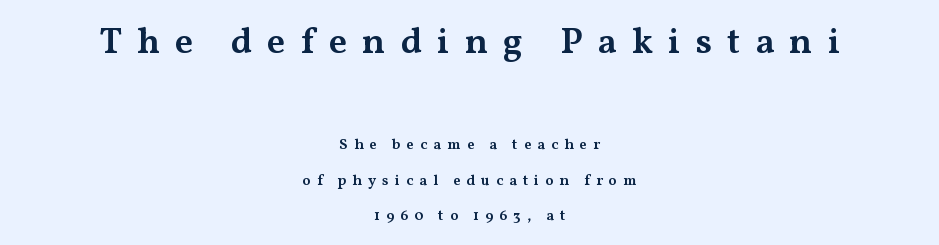
{"serif": "yes", "italic": "no", "bold": "semi", "weight": "semibold", "width": "wide", "stroke_contrast": "medium", "x_height": "medium", "monospaced": "no", "underline": "no", "align": "center", "line_spacing": "loose", "line_spacing_ratio": 2.37, "letter_spacing": "wide", "letter_spacing_em": 0.4, "larger_block": "first", "size_ratio": 2.47, "glyph_px": 37}
